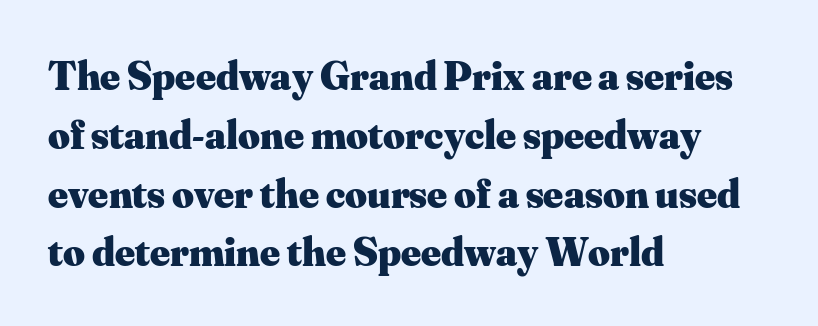
Q: Is the text bold? A: Yes.
Q: Is the text italic (slanted)? A: No, it is upright.
Q: Is the typeface a serif or a sans-serif typeface? A: Serif.
Q: Is the text underlined? A: No.
Q: How is the paragraph aligned? A: Left-aligned.
Q: Is the spacing between letters normal or unusually wide? A: Normal.
Q: Is the spacing between lines tight, normal or loose? A: Normal.
Q: Width (condensed, normal, or wide)? A: Normal.
Q: Stroke contrast? A: Medium.
Q: x-height? A: Small.
Q: Monospaced? A: No.
